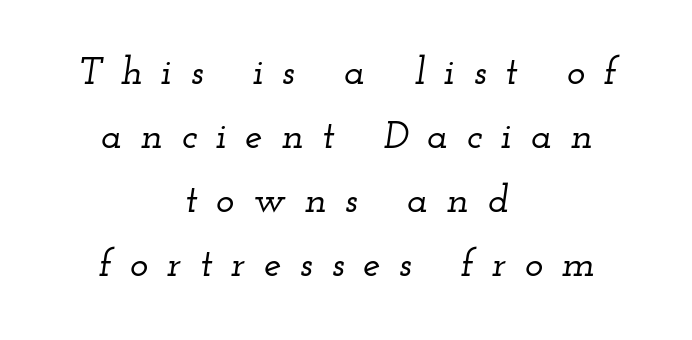
Character widths vary here, with narrow letters taking less room than wide ones. Caption: multi-line text, centered on the measure. Bare-footed words on every line. Letterform terminals end in serifs throughout the passage. The line texture is sparse and dotted thanks to wide tracking. Honestly, the row spacing looks completely unremarkable.
